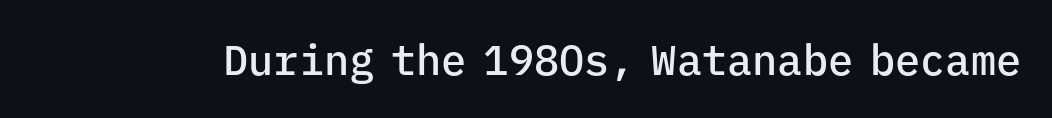
The image shows 42 px semibold sans-serif type, upright, monospaced; set normal letter spacing, not underlined; low stroke contrast and a medium x-height.
